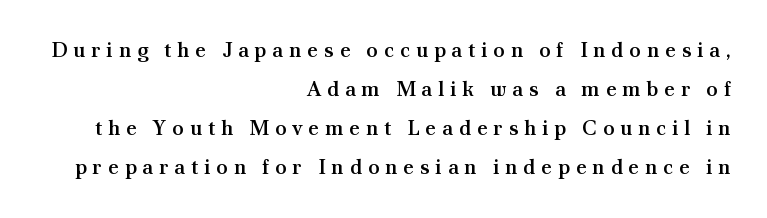
{"italic": "no", "bold": "semi", "underline": "no", "align": "right", "line_spacing_ratio": 1.86, "letter_spacing": "wide", "letter_spacing_em": 0.27, "glyph_px": 21}
